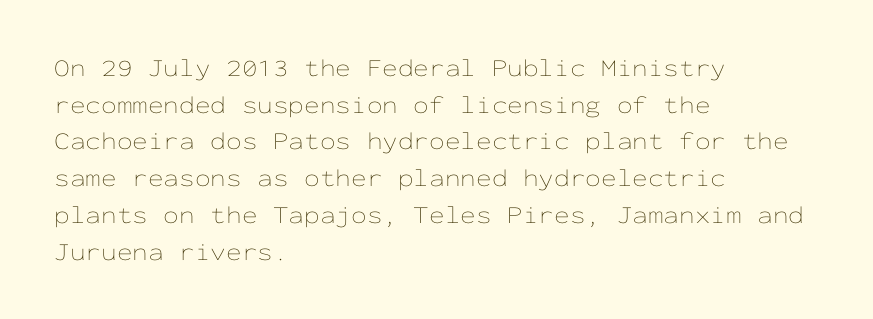
Q: Is the text bold? A: No.
Q: Is the text italic (slanted)? A: No, it is upright.
Q: Is the text underlined? A: No.
Q: How is the paragraph aligned? A: Left-aligned.
Q: Is the spacing between letters normal or unusually wide? A: Normal.
Q: Is the spacing between lines tight, normal or loose? A: Normal.
